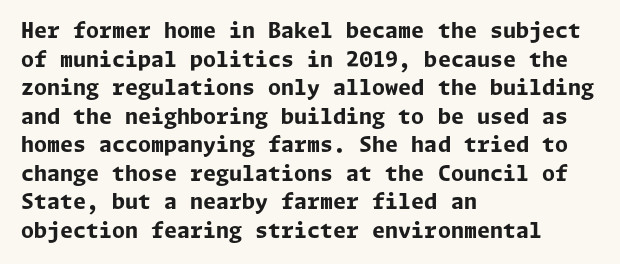
The image shows 21 px bold type, upright; set left-aligned, normal line spacing (1.36x), normal letter spacing, not underlined.
